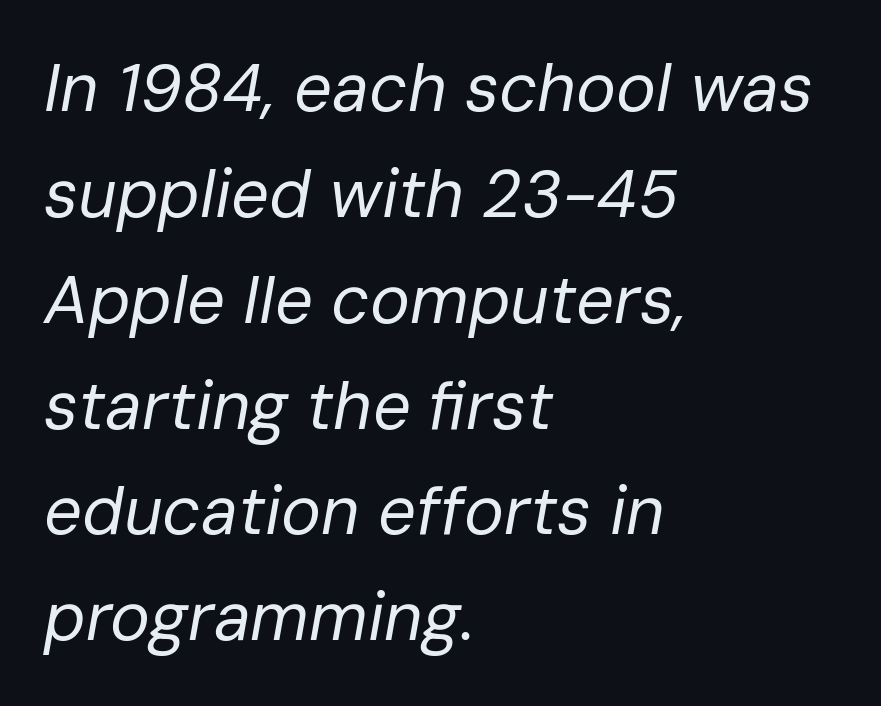
Q: Is the text bold? A: No.
Q: Is the text italic (slanted)? A: Yes, it leans right by about 10 degrees.
Q: Is the text underlined? A: No.
Q: How is the paragraph aligned? A: Left-aligned.
Q: Is the spacing between letters normal or unusually wide? A: Normal.
Q: Is the spacing between lines tight, normal or loose? A: Normal.
Q: Width (condensed, normal, or wide)? A: Normal.
Q: Stroke contrast? A: Low.
Q: x-height? A: Medium.
Q: Monospaced? A: No.
